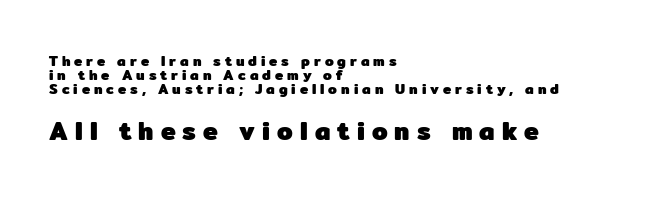
{"italic": "no", "bold": "yes", "underline": "no", "align": "left", "line_spacing": "tight", "line_spacing_ratio": 1.0, "letter_spacing": "wide", "letter_spacing_em": 0.28, "larger_block": "second", "size_ratio": 1.79, "glyph_px": 25}
